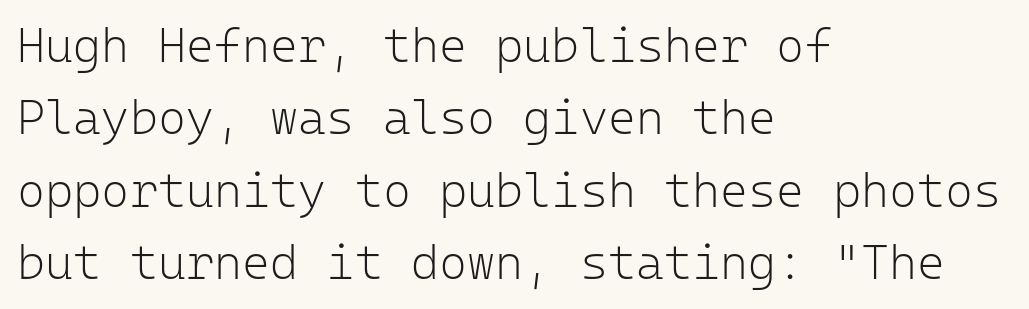
This sample has the even, mechanical cadence of fixed-width lettering. What kind of face is this? One without serifs — a sans. The designer left line spacing at the default. Think standard paragraph weight, or any step lighter than that.
